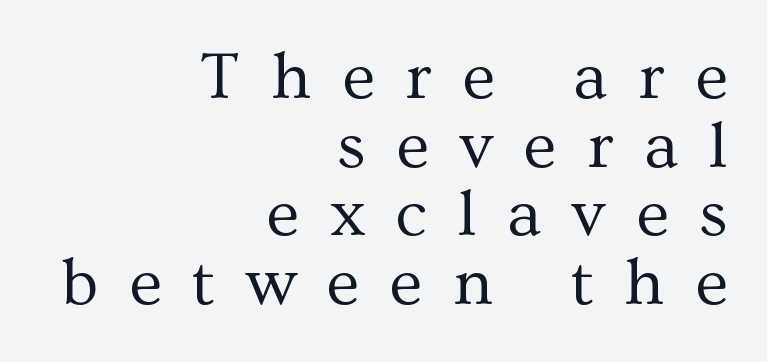
The image shows 68 px regular-weight serif type, upright; set right-aligned, tight line spacing (1.01x), unusually wide letter spacing (+0.45 em), not underlined; medium stroke contrast and a medium x-height.
